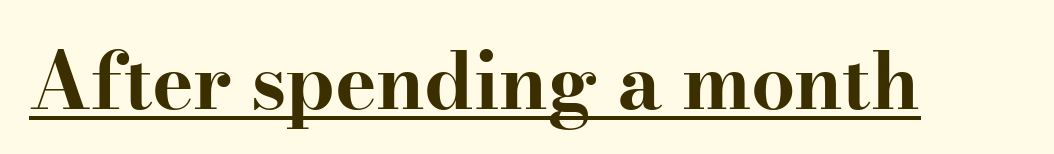
{"serif": "yes", "italic": "no", "bold": "yes", "weight": "bold", "width": "wide", "stroke_contrast": "high", "x_height": "small", "monospaced": "no", "underline": "yes", "letter_spacing": "normal", "letter_spacing_em": 0.0, "glyph_px": 78}
